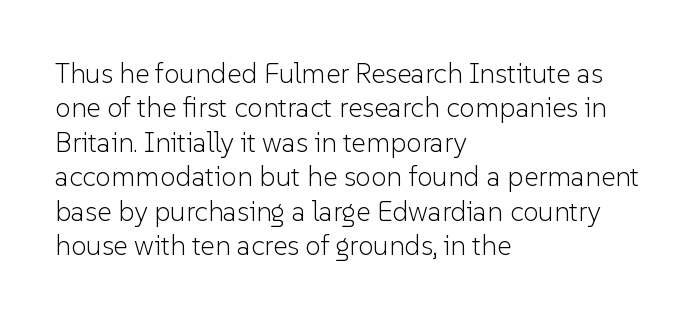
Tracking here is standard; glyphs follow each other at the usual distance. Spacing verdict: proportional, widths tailored to each character. Type style note: lacks serifs. Does the copy run flush right? No — it runs flush left.
